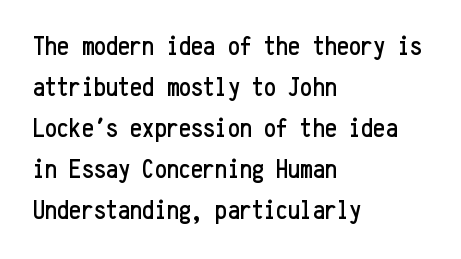
{"italic": "no", "underline": "no", "align": "left", "line_spacing": "normal", "line_spacing_ratio": 1.52, "letter_spacing": "normal", "letter_spacing_em": 0.0, "glyph_px": 27}
